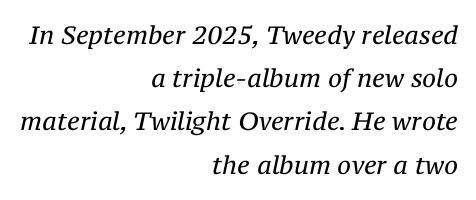
{"italic": "yes", "lean": "right", "slant_degrees": 12, "bold": "no", "underline": "no", "align": "right", "line_spacing_ratio": 1.73, "letter_spacing": "normal", "letter_spacing_em": 0.0, "glyph_px": 25}
